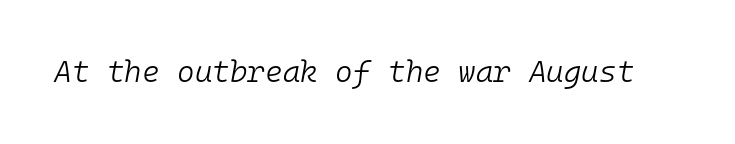
The face used here is rendered with its standard letterfit. No heavy texture on the line: the type isn't bold. Each letter, wide or thin by design, is forced into the same width here. Letters rest on an invisible, unmarked baseline. When letters slant like this, we call the style italic.
